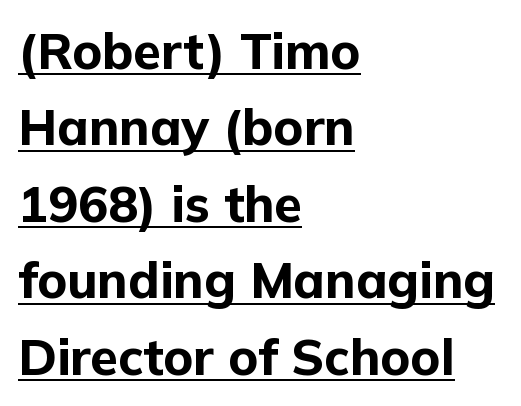
Leading matches the norm, producing a regular column. Check the space under the baseline: a stroke is drawn there. The axis of the letterforms is exactly vertical. The characters look thick and weighty, a clear bold.
